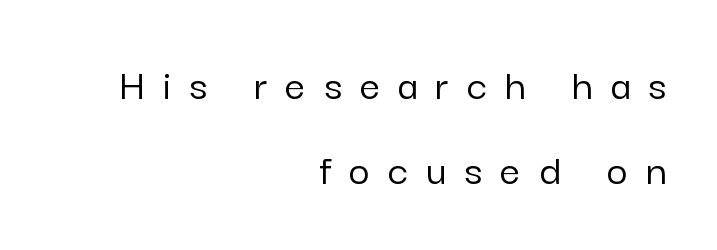
Q: Is the text italic (slanted)? A: No, it is upright.
Q: Is the typeface a serif or a sans-serif typeface? A: Sans-serif.
Q: Is the text underlined? A: No.
Q: How is the paragraph aligned? A: Right-aligned.
Q: Is the spacing between letters normal or unusually wide? A: Unusually wide.
Q: Width (condensed, normal, or wide)? A: Normal.
Q: Stroke contrast? A: Low.
Q: x-height? A: Medium.
Q: Monospaced? A: No.
